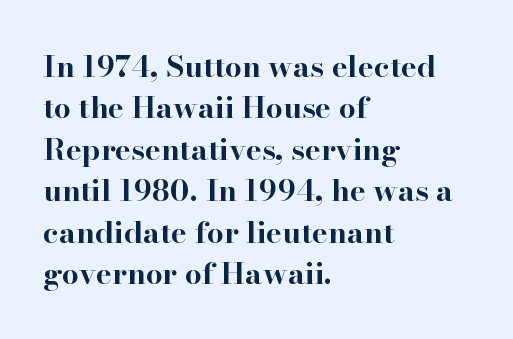
Q: Is the text bold? A: Yes.
Q: Is the text italic (slanted)? A: No, it is upright.
Q: Is the typeface a serif or a sans-serif typeface? A: Serif.
Q: Is the text underlined? A: No.
Q: How is the paragraph aligned? A: Left-aligned.
Q: Is the spacing between letters normal or unusually wide? A: Normal.
Q: Is the spacing between lines tight, normal or loose? A: Normal.
Q: Width (condensed, normal, or wide)? A: Wide.
Q: Stroke contrast? A: High.
Q: x-height? A: Small.
Q: Monospaced? A: No.
